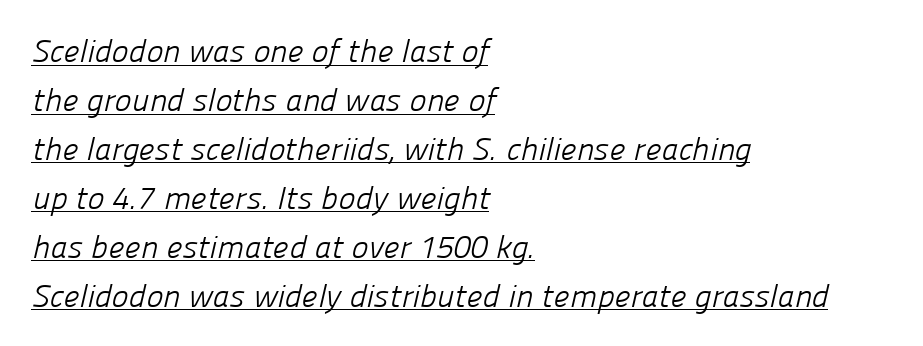
The image shows 32 px light sans-serif type; set left-aligned, normal line spacing (1.53x), normal letter spacing, underlined; low stroke contrast and a medium x-height.
